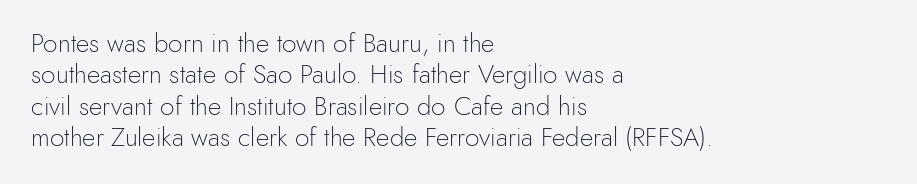
Q: Is the text bold? A: No.
Q: Is the text italic (slanted)? A: No, it is upright.
Q: Is the text underlined? A: No.
Q: How is the paragraph aligned? A: Left-aligned.
Q: Is the spacing between letters normal or unusually wide? A: Normal.
